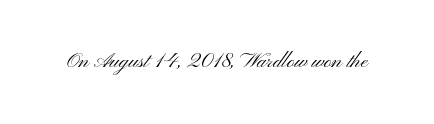
The passage shown is not underscored anywhere. Stems here are at most as thick as an everyday book face. Observe the ordinary spacing: letters are neighbours, not strangers.
